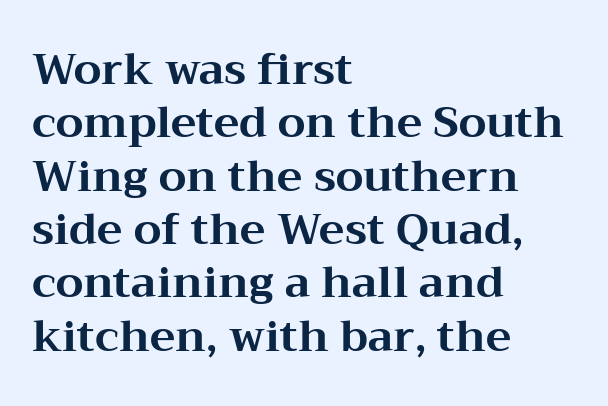
Q: Is the text bold? A: Yes.
Q: Is the text italic (slanted)? A: No, it is upright.
Q: Is the typeface a serif or a sans-serif typeface? A: Serif.
Q: Is the text underlined? A: No.
Q: How is the paragraph aligned? A: Left-aligned.
Q: Is the spacing between letters normal or unusually wide? A: Normal.
Q: Width (condensed, normal, or wide)? A: Wide.
Q: Stroke contrast? A: Medium.
Q: x-height? A: Medium.
Q: Monospaced? A: No.
